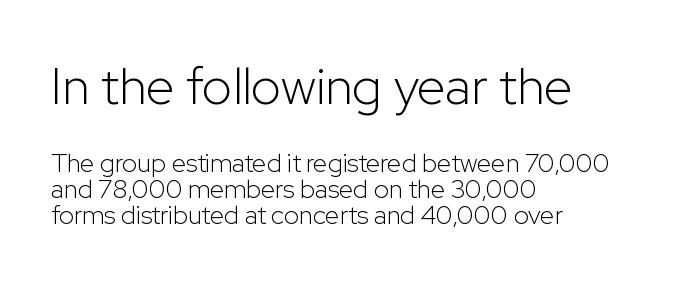
The image shows 52 px light sans-serif type, upright; set left-aligned, tight line spacing (1.0x), normal letter spacing, not underlined; the first (top) block is 2.0x larger; low stroke contrast and a medium x-height.
